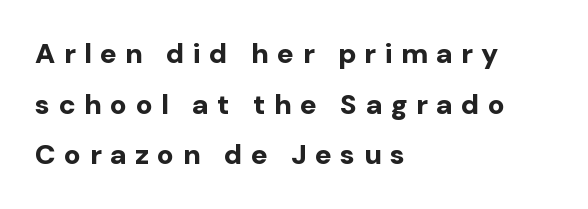
{"serif": "no", "italic": "no", "bold": "yes", "weight": "bold", "width": "normal", "stroke_contrast": "low", "x_height": "medium", "monospaced": "no", "underline": "no", "align": "left", "line_spacing_ratio": 1.81, "letter_spacing": "wide", "letter_spacing_em": 0.3, "glyph_px": 28}
